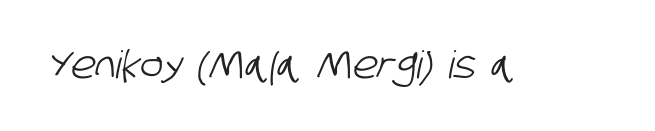
The image shows 38 px condensed sans-serif type; set normal letter spacing, not underlined; low stroke contrast and a large x-height.
